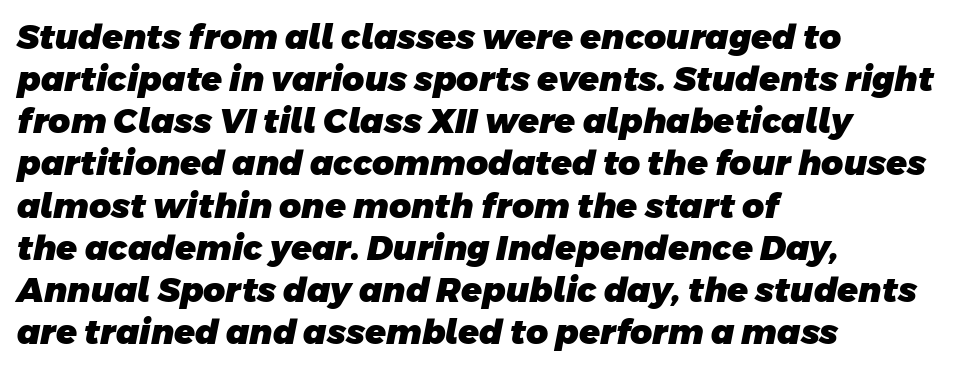
Q: Is the text bold? A: Yes.
Q: Is the typeface a serif or a sans-serif typeface? A: Sans-serif.
Q: Is the text underlined? A: No.
Q: How is the paragraph aligned? A: Left-aligned.
Q: Is the spacing between letters normal or unusually wide? A: Normal.
Q: Width (condensed, normal, or wide)? A: Normal.
Q: Stroke contrast? A: Low.
Q: x-height? A: Large.
Q: Monospaced? A: No.
